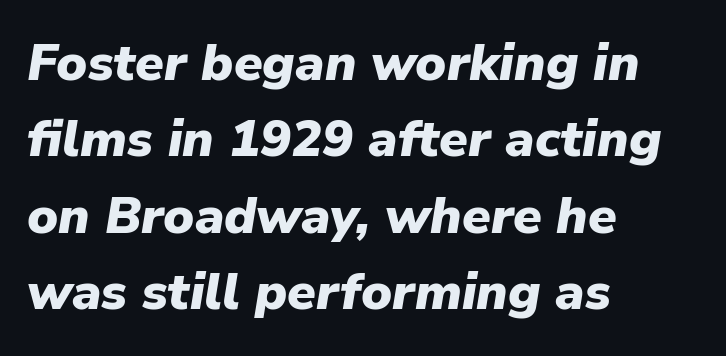
Q: Is the text bold? A: Yes.
Q: Is the text italic (slanted)? A: Yes, it leans right by about 9 degrees.
Q: Is the text underlined? A: No.
Q: How is the paragraph aligned? A: Left-aligned.
Q: Is the spacing between letters normal or unusually wide? A: Normal.
Q: Is the spacing between lines tight, normal or loose? A: Normal.
Q: Width (condensed, normal, or wide)? A: Normal.
Q: Stroke contrast? A: Low.
Q: x-height? A: Medium.
Q: Monospaced? A: No.
